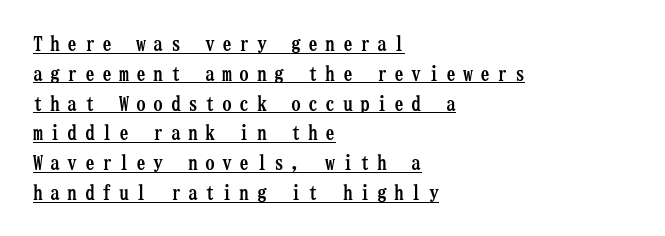
{"italic": "no", "bold": "yes", "underline": "yes", "align": "left", "line_spacing": "normal", "line_spacing_ratio": 1.49, "letter_spacing": "wide", "letter_spacing_em": 0.36, "glyph_px": 20}
